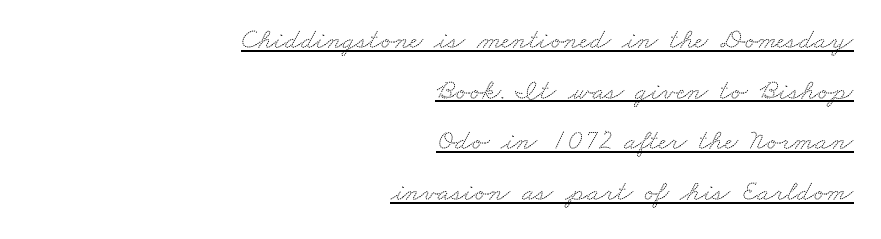
The paragraph shown leans on its right margin. Check where the strokes stop: tiny serifs finish them off. Observe the ordinary spacing: letters are neighbours, not strangers. These lines are rendered in a variable-pitch font. A continuous stroke trails under the words, as in a hyperlink.
